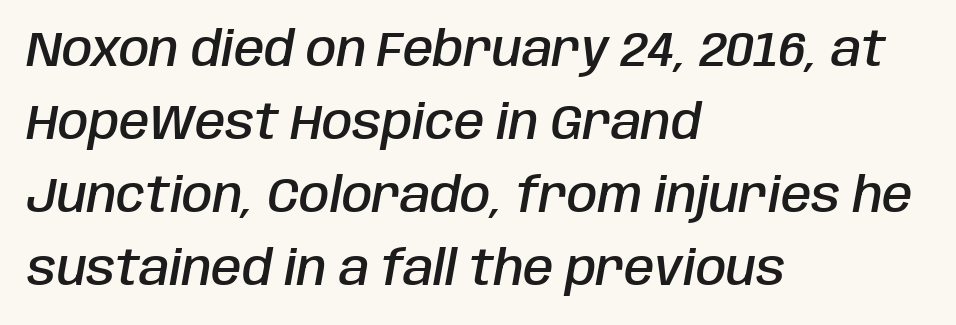
Q: Is the text bold? A: Semi-bold.
Q: Is the text italic (slanted)? A: Yes, it leans right by about 10 degrees.
Q: Is the text underlined? A: No.
Q: How is the paragraph aligned? A: Left-aligned.
Q: Is the spacing between letters normal or unusually wide? A: Normal.
Q: Is the spacing between lines tight, normal or loose? A: Normal.
Q: Width (condensed, normal, or wide)? A: Condensed.
Q: Stroke contrast? A: Low.
Q: x-height? A: Large.
Q: Monospaced? A: No.
